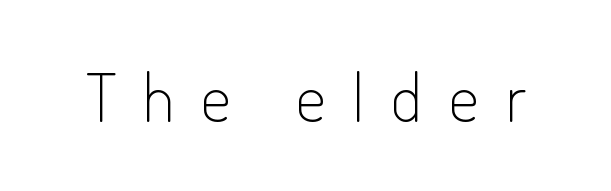
The image shows 67 px light, condensed sans-serif type, upright; set unusually wide letter spacing (+0.39 em), not underlined; low stroke contrast and a small x-height.
